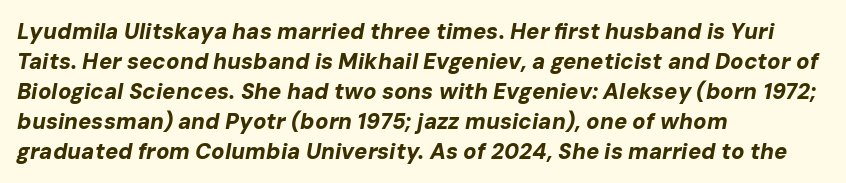
Q: Is the text bold? A: Yes.
Q: Is the text italic (slanted)? A: Yes, it leans right by about 10 degrees.
Q: Is the text underlined? A: No.
Q: How is the paragraph aligned? A: Left-aligned.
Q: Is the spacing between letters normal or unusually wide? A: Normal.
Q: Is the spacing between lines tight, normal or loose? A: Normal.
